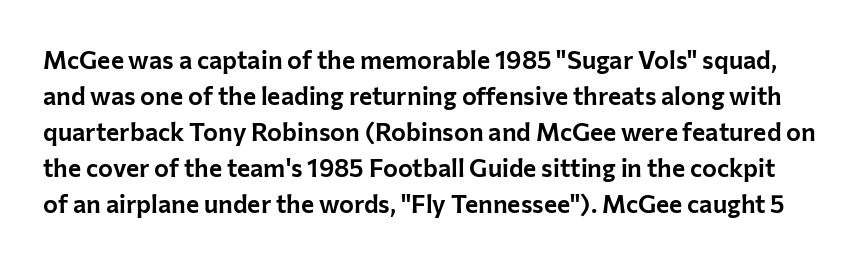
{"italic": "no", "underline": "no", "line_spacing": "normal", "line_spacing_ratio": 1.44, "letter_spacing": "normal", "letter_spacing_em": 0.0, "glyph_px": 25}
